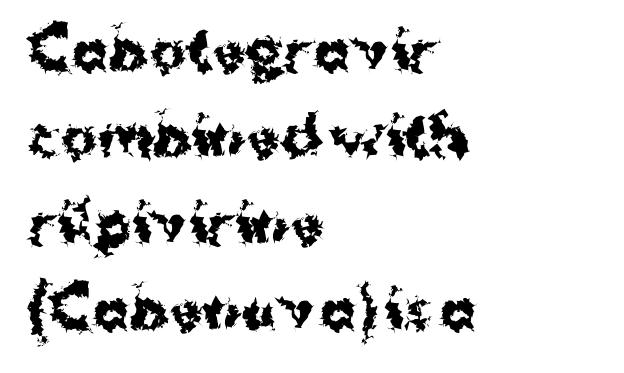
The letters carry no serifs — their stems end cleanly without finishing strokes. Decoration check: the copy has no underline. Think of a printed novel: that variable character pitch is what you see here. You can tell it's not italic because the verticals are truly vertical. Standard letterfit; no display-style spreading of the glyphs. This sample keeps an unexceptional amount of space between lines.
